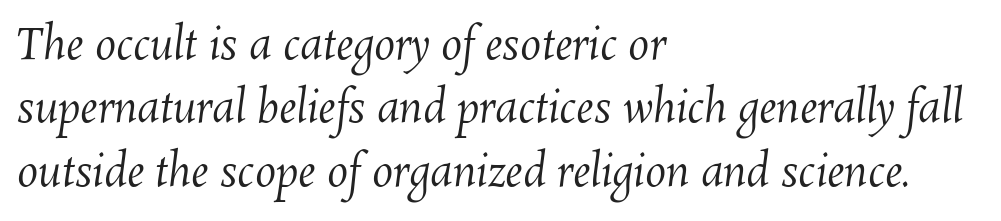
{"bold": "no", "weight": "regular", "width": "normal", "stroke_contrast": "medium", "x_height": "medium", "monospaced": "no", "underline": "no", "align": "left", "line_spacing": "normal", "line_spacing_ratio": 1.51, "letter_spacing": "normal", "letter_spacing_em": 0.0, "glyph_px": 42}
